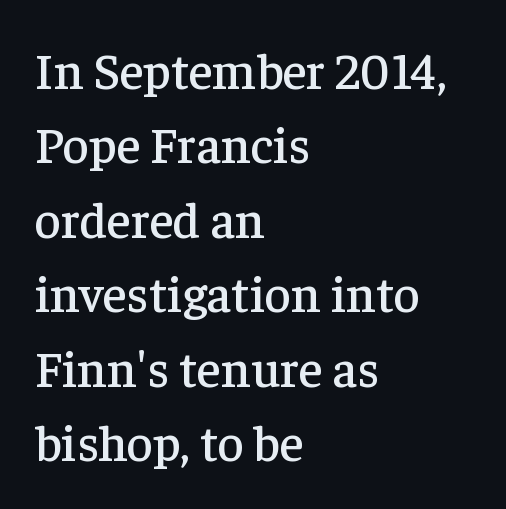
The image shows 51 px serif type, upright; set left-aligned, normal line spacing (1.46x), normal letter spacing, not underlined; low stroke contrast and a medium x-height.
